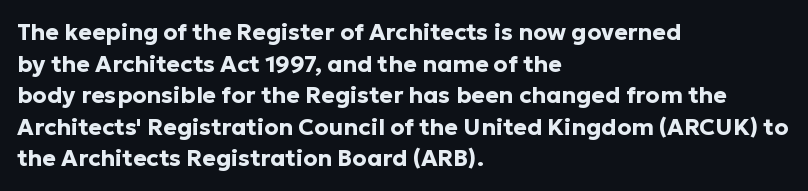
The image shows 23 px bold type, upright; set left-aligned, normal line spacing (1.37x), normal letter spacing, not underlined.
